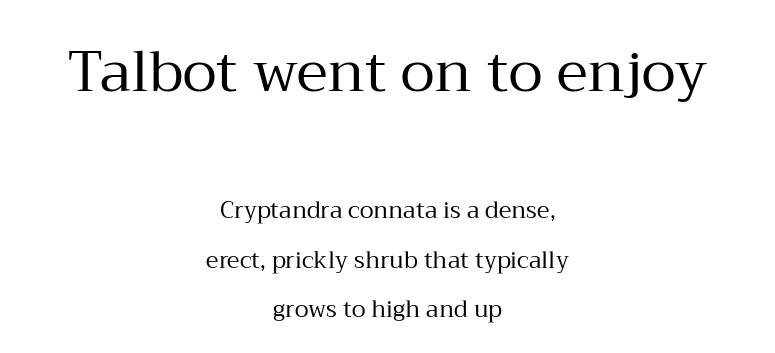
Q: Is the text bold? A: No.
Q: Is the text italic (slanted)? A: No, it is upright.
Q: Is the typeface a serif or a sans-serif typeface? A: Serif.
Q: Is the text underlined? A: No.
Q: How is the paragraph aligned? A: Centered.
Q: Is the spacing between letters normal or unusually wide? A: Normal.
Q: Is the spacing between lines tight, normal or loose? A: Loose.
Q: Which block of text is set in a larger size, the first (top) or the second (bottom)? A: The first (top) one.
Q: Width (condensed, normal, or wide)? A: Normal.
Q: Stroke contrast? A: Medium.
Q: x-height? A: Medium.
Q: Monospaced? A: No.
